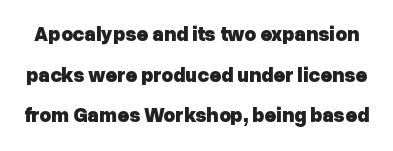
The image shows 20 px bold type, upright; set loose line spacing (2.03x), normal letter spacing, not underlined.
